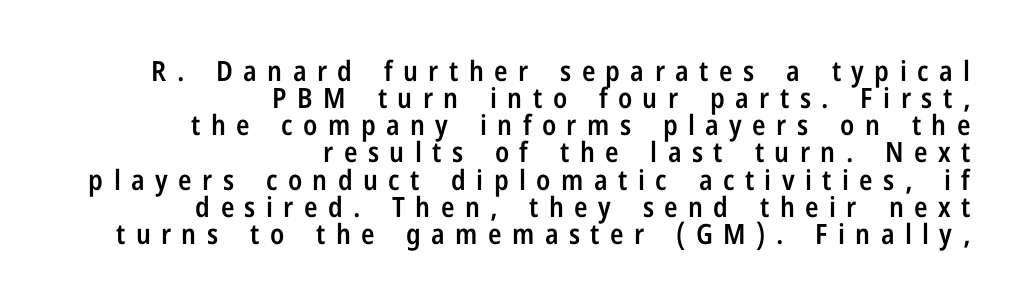
{"serif": "no", "italic": "no", "bold": "semi", "weight": "semibold", "width": "condensed", "stroke_contrast": "low", "x_height": "medium", "monospaced": "no", "underline": "no", "align": "right", "line_spacing": "tight", "line_spacing_ratio": 0.97, "letter_spacing": "wide", "letter_spacing_em": 0.37, "glyph_px": 28}
